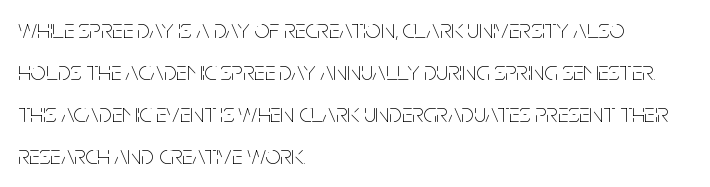
Q: Is the text bold? A: No.
Q: Is the text italic (slanted)? A: No, it is upright.
Q: Is the text underlined? A: No.
Q: How is the paragraph aligned? A: Left-aligned.
Q: Is the spacing between letters normal or unusually wide? A: Normal.
Q: Is the spacing between lines tight, normal or loose? A: Normal.
